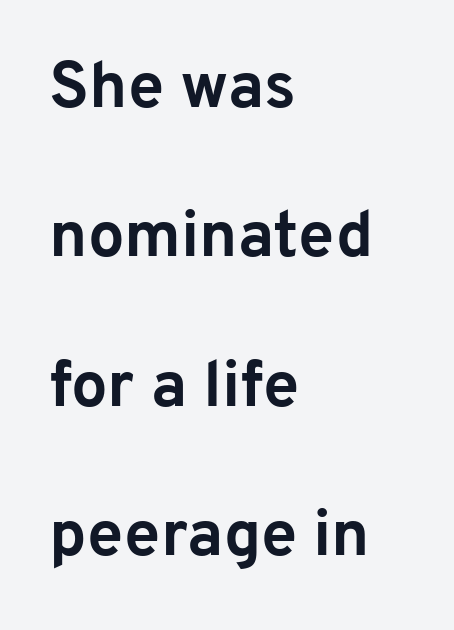
Leading is clearly above the norm, producing a sparse column. This rendering employs a face without finishing strokes, i.e., a sans-serif. Typeset ragged right — the left edge is the straight one. Caption: standard tracking, unaltered.
